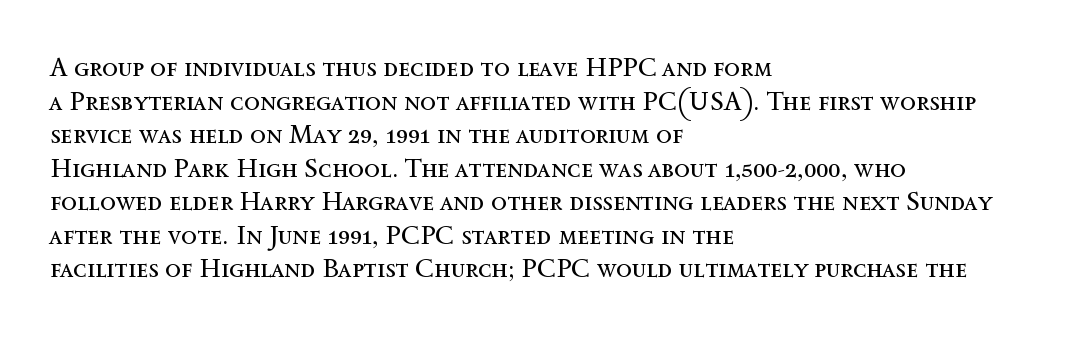
Q: Is the text bold? A: No.
Q: Is the text italic (slanted)? A: No, it is upright.
Q: Is the text underlined? A: No.
Q: How is the paragraph aligned? A: Left-aligned.
Q: Is the spacing between letters normal or unusually wide? A: Normal.
Q: Is the spacing between lines tight, normal or loose? A: Normal.
